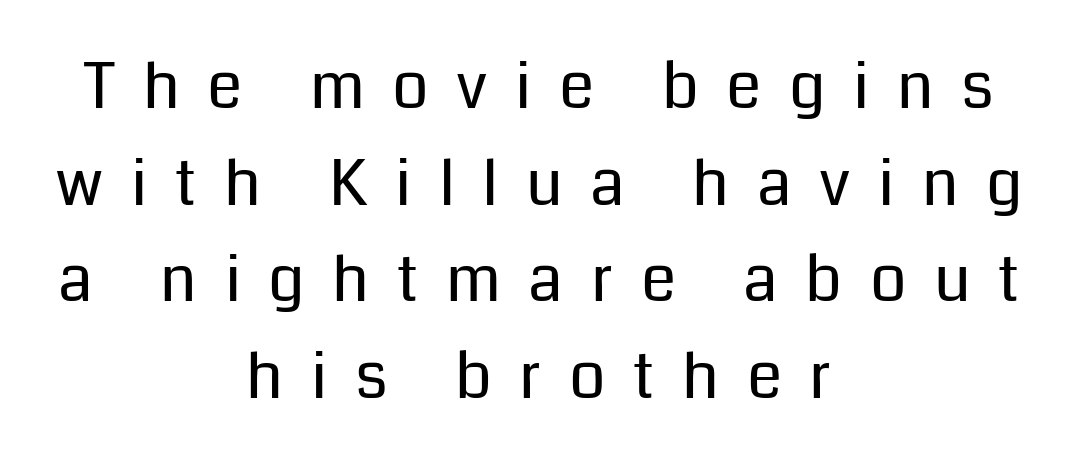
Does extra space separate the letters? Yes, quite a lot of it. Each new line begins a customary step beneath the previous one. Character widths vary here, with narrow letters taking less room than wide ones. Look at the bottom of the vertical strokes: they stop flat, with no serifs. Alignment: centered. Stroke mass is kept to a normal reading level or below.
